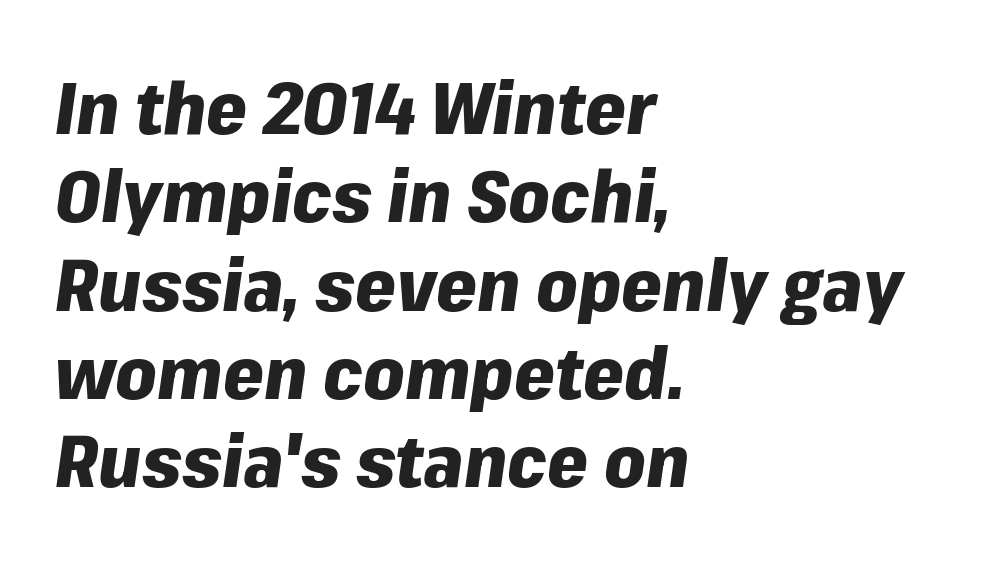
{"italic": "yes", "lean": "right", "slant_degrees": 8, "bold": "yes", "weight": "heavy", "width": "normal", "stroke_contrast": "low", "x_height": "medium", "monospaced": "no", "underline": "no", "align": "left", "line_spacing_ratio": 1.21, "letter_spacing": "normal", "letter_spacing_em": 0.0, "glyph_px": 73}
